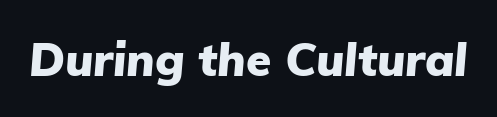
{"italic": "yes", "lean": "right", "slant_degrees": 5, "bold": "yes", "weight": "heavy", "width": "normal", "stroke_contrast": "low", "x_height": "medium", "monospaced": "no", "underline": "no", "letter_spacing": "normal", "letter_spacing_em": 0.0, "glyph_px": 46}
